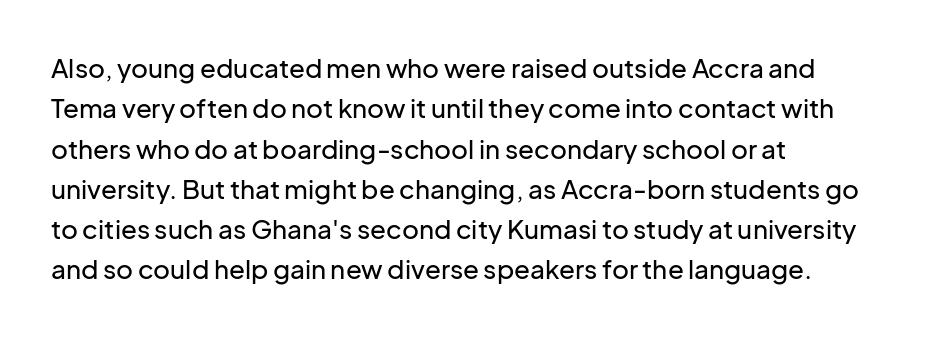
{"italic": "no", "underline": "no", "align": "left", "line_spacing": "normal", "line_spacing_ratio": 1.55, "letter_spacing": "normal", "letter_spacing_em": 0.0, "glyph_px": 26}
